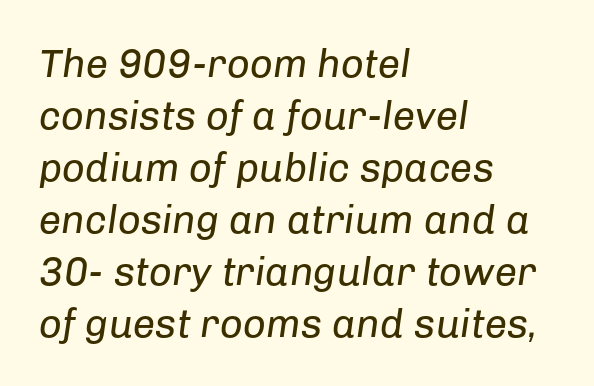
Q: Is the text bold? A: No.
Q: Is the text italic (slanted)? A: Yes, it leans right by about 8 degrees.
Q: Is the text underlined? A: No.
Q: How is the paragraph aligned? A: Left-aligned.
Q: Is the spacing between letters normal or unusually wide? A: Normal.
Q: Is the spacing between lines tight, normal or loose? A: Normal.
Q: Width (condensed, normal, or wide)? A: Normal.
Q: Stroke contrast? A: Low.
Q: x-height? A: Medium.
Q: Monospaced? A: No.
